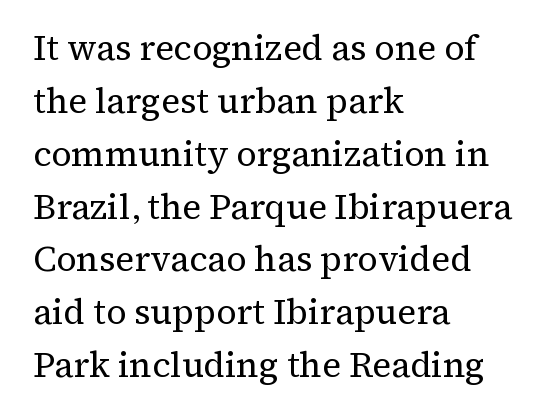
{"serif": "yes", "italic": "no", "bold": "no", "weight": "regular", "width": "normal", "stroke_contrast": "medium", "x_height": "medium", "monospaced": "no", "underline": "no", "align": "left", "line_spacing": "normal", "line_spacing_ratio": 1.51, "letter_spacing": "normal", "letter_spacing_em": 0.0, "glyph_px": 35}
